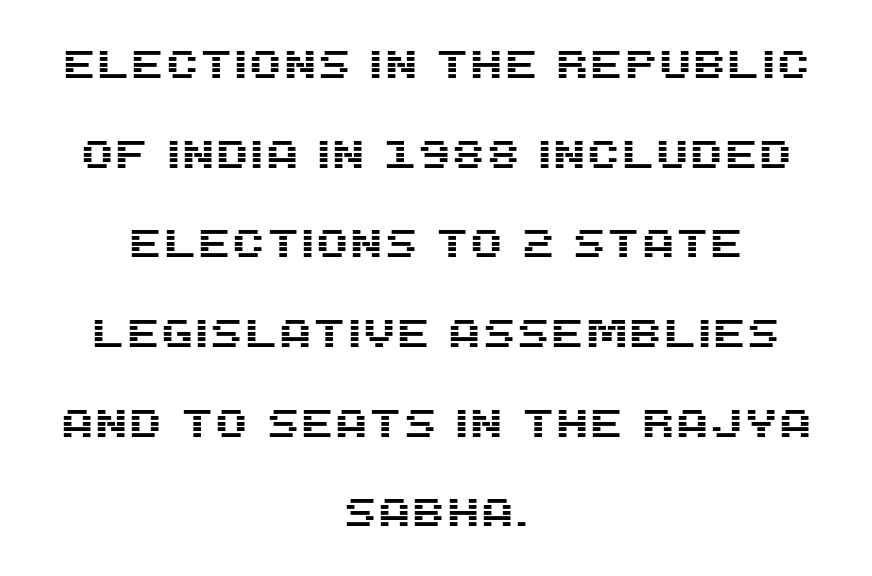
Q: Is the text italic (slanted)? A: No, it is upright.
Q: Is the typeface a serif or a sans-serif typeface? A: Sans-serif.
Q: Is the text underlined? A: No.
Q: How is the paragraph aligned? A: Centered.
Q: Is the spacing between letters normal or unusually wide? A: Normal.
Q: Is the spacing between lines tight, normal or loose? A: Loose.
Q: Width (condensed, normal, or wide)? A: Normal.
Q: Stroke contrast? A: Medium.
Q: x-height? A: Large.
Q: Monospaced? A: No.
